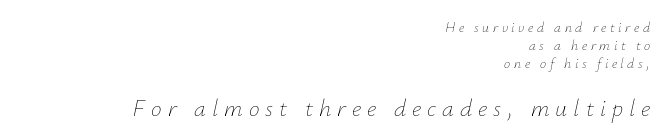
The image shows 24 px text type, italic (leaning right); set right-aligned, normal line spacing (1.28x), unusually wide letter spacing (+0.25 em), not underlined; the second (bottom) block is 1.71x larger.
